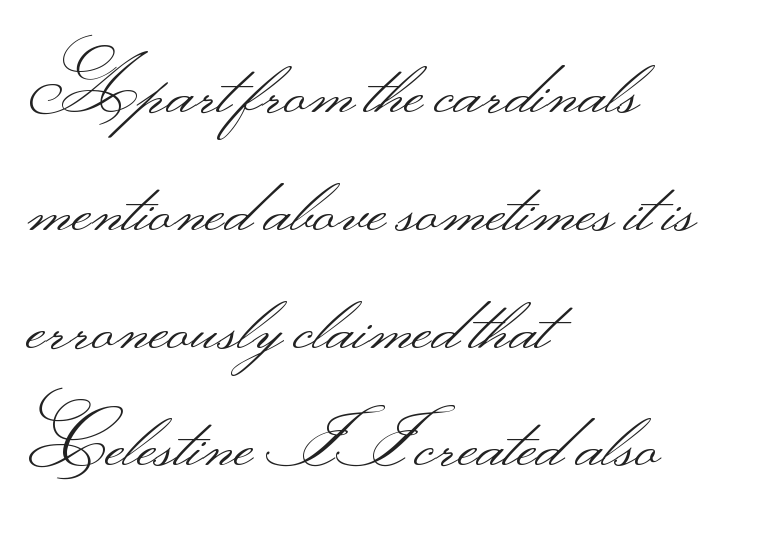
The image shows 77 px light, wide sans-serif type; set left-aligned, normal line spacing (1.53x), normal letter spacing, not underlined; medium stroke contrast.
